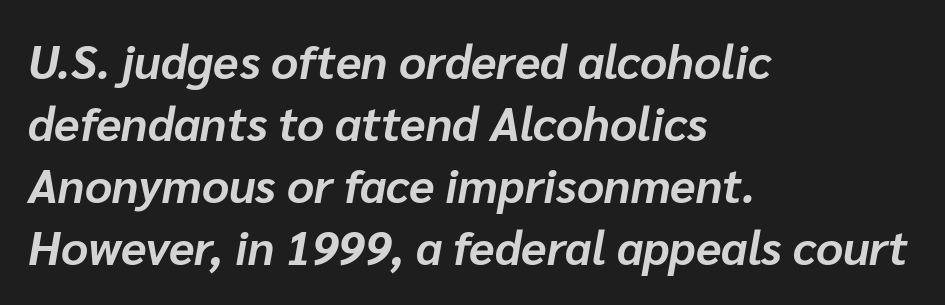
{"italic": "yes", "lean": "right", "slant_degrees": 10, "bold": "yes", "weight": "bold", "width": "normal", "stroke_contrast": "low", "x_height": "medium", "monospaced": "no", "underline": "no", "align": "left", "line_spacing": "normal", "line_spacing_ratio": 1.32, "letter_spacing": "normal", "letter_spacing_em": 0.0, "glyph_px": 47}
